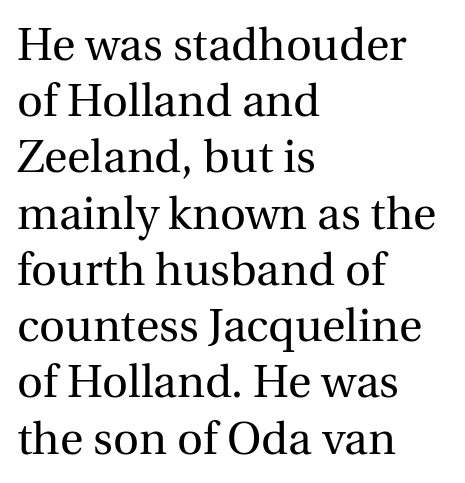
The passage shown has conventional tracking throughout. Unmarked baselines from the first word to the last. A classic flush-left, rag-right setting is used for this passage. Posture: upright roman.
